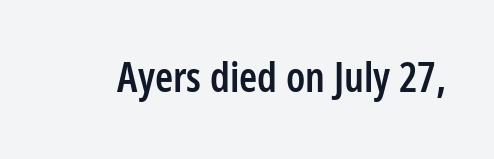
Quick note: underline off. Style check: upright. Looks like regular typesetting: each glyph gets only the width it needs. Notice the strokes are somewhat thickened but not fully heavy: this is a semibold. Typographically, this falls in the sans-serif category. The type is set solid horizontally, with unmodified tracking.
